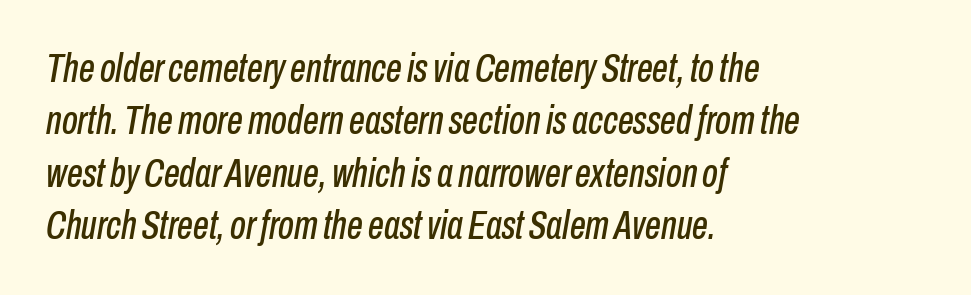
{"italic": "yes", "lean": "right", "slant_degrees": 10, "width": "condensed", "stroke_contrast": "low", "x_height": "medium", "monospaced": "no", "underline": "no", "align": "left", "line_spacing": "normal", "line_spacing_ratio": 1.31, "letter_spacing": "normal", "letter_spacing_em": 0.0, "glyph_px": 40}
